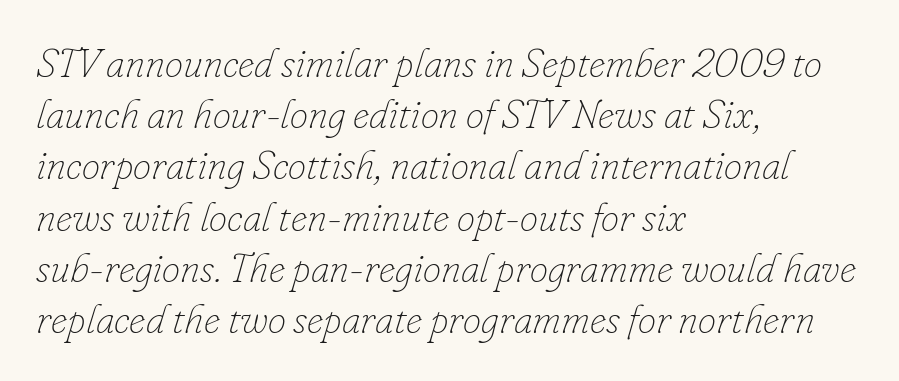
The image shows 41 px thin type, italic (leaning right); set left-aligned, normal line spacing (1.25x), normal letter spacing, not underlined; low stroke contrast and a small x-height.
